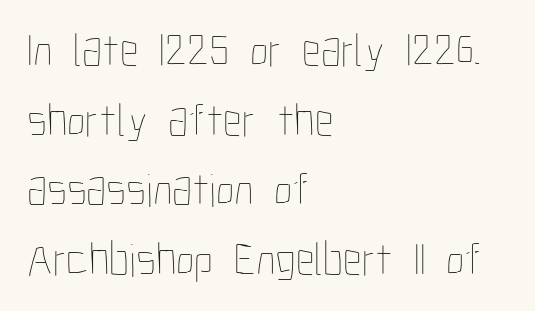
Between one letter and the next there's only the usual sliver of space. The designer left line spacing at the default. Does the lettering tilt? It doesn't — this is upright. The passage shown is typed in a proportional face where columns would drift. Line starts are locked; line ends wander.
